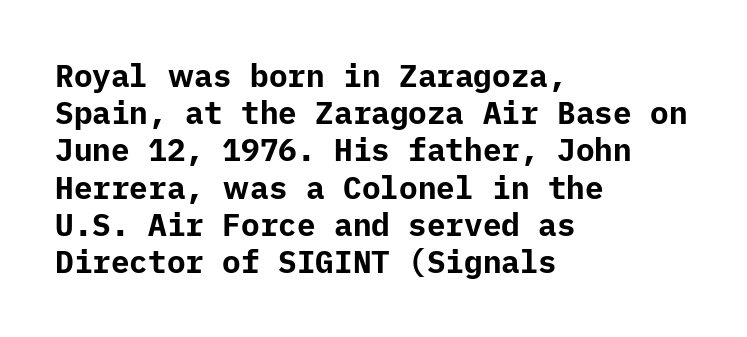
Q: Is the text bold? A: Yes.
Q: Is the text italic (slanted)? A: No, it is upright.
Q: Is the typeface a serif or a sans-serif typeface? A: Sans-serif.
Q: Is the text underlined? A: No.
Q: How is the paragraph aligned? A: Left-aligned.
Q: Is the spacing between letters normal or unusually wide? A: Normal.
Q: Width (condensed, normal, or wide)? A: Normal.
Q: Stroke contrast? A: Low.
Q: x-height? A: Medium.
